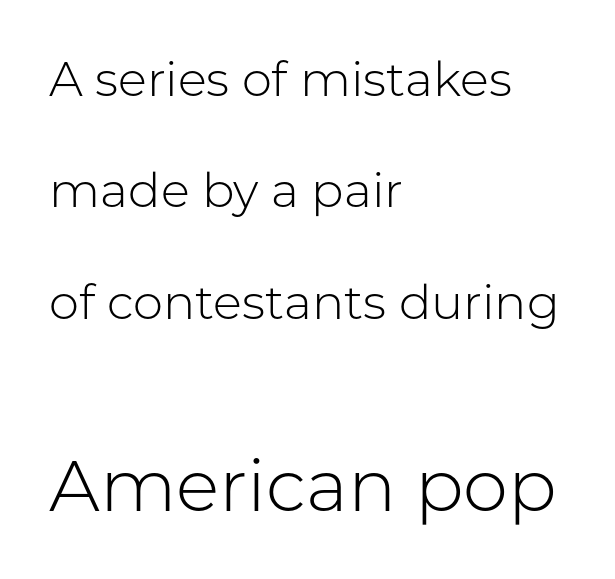
{"serif": "no", "italic": "no", "bold": "no", "weight": "light", "width": "normal", "stroke_contrast": "low", "x_height": "medium", "monospaced": "no", "underline": "no", "align": "left", "line_spacing": "loose", "line_spacing_ratio": 2.32, "letter_spacing": "normal", "letter_spacing_em": 0.0, "larger_block": "second", "size_ratio": 1.5, "glyph_px": 72}
